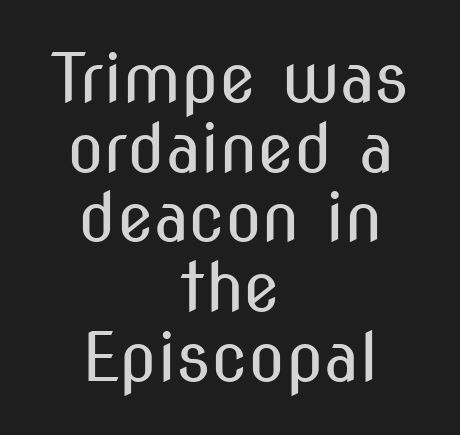
Q: Is the text bold? A: No.
Q: Is the text italic (slanted)? A: No, it is upright.
Q: Is the typeface a serif or a sans-serif typeface? A: Sans-serif.
Q: Is the text underlined? A: No.
Q: How is the paragraph aligned? A: Centered.
Q: Is the spacing between letters normal or unusually wide? A: Normal.
Q: Is the spacing between lines tight, normal or loose? A: Tight.
Q: Width (condensed, normal, or wide)? A: Condensed.
Q: Stroke contrast? A: Medium.
Q: x-height? A: Medium.
Q: Monospaced? A: No.
